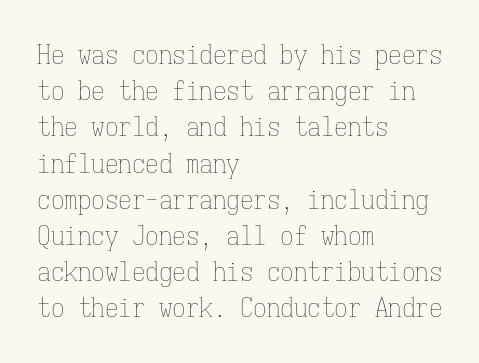
The image shows 27 px text type, upright; set left-aligned, normal line spacing (1.34x), normal letter spacing, not underlined.
